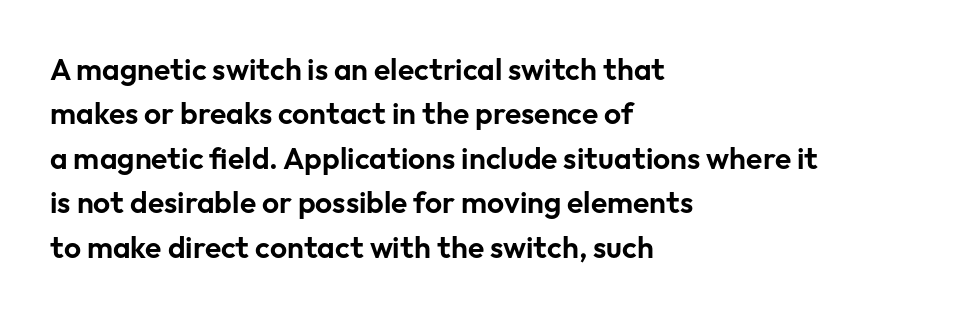
Each letter's strokes conclude bluntly, with no projecting serifs. The letters sit at their default tracking, neither squeezed nor spread. The paragraph shown leans on its left margin. Quick note: underline off.
